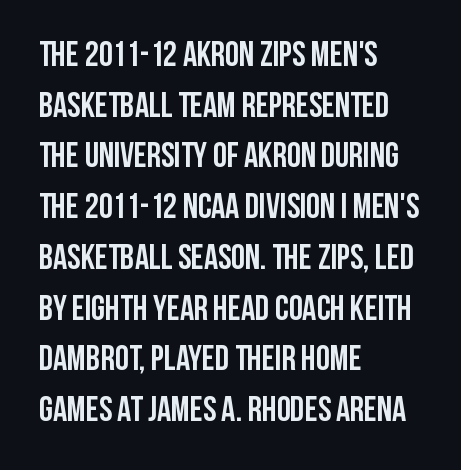
{"serif": "no", "italic": "no", "bold": "yes", "weight": "semibold", "width": "condensed", "stroke_contrast": "low", "x_height": "large", "monospaced": "no", "underline": "no", "align": "left", "line_spacing": "normal", "line_spacing_ratio": 1.45, "letter_spacing": "normal", "letter_spacing_em": 0.0, "glyph_px": 35}
